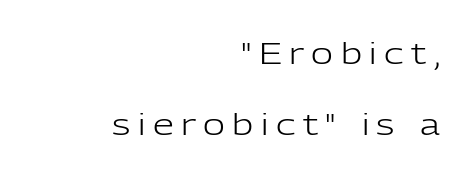
Q: Is the text bold? A: No.
Q: Is the text italic (slanted)? A: No, it is upright.
Q: Is the typeface a serif or a sans-serif typeface? A: Sans-serif.
Q: Is the text underlined? A: No.
Q: How is the paragraph aligned? A: Right-aligned.
Q: Is the spacing between letters normal or unusually wide? A: Unusually wide.
Q: Is the spacing between lines tight, normal or loose? A: Loose.
Q: Width (condensed, normal, or wide)? A: Normal.
Q: Stroke contrast? A: Low.
Q: x-height? A: Medium.
Q: Monospaced? A: No.
